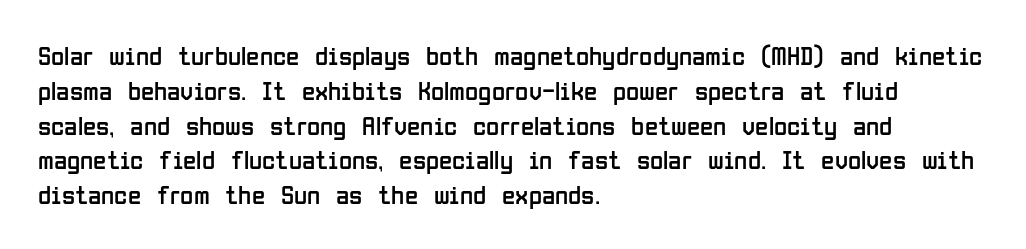
This sample keeps an unexceptional amount of space between lines. Characters remain perfectly vertical along every line. The gap between lines stays unmarked. Is this a heavy cut? Hardly; it is regular or lighter.
